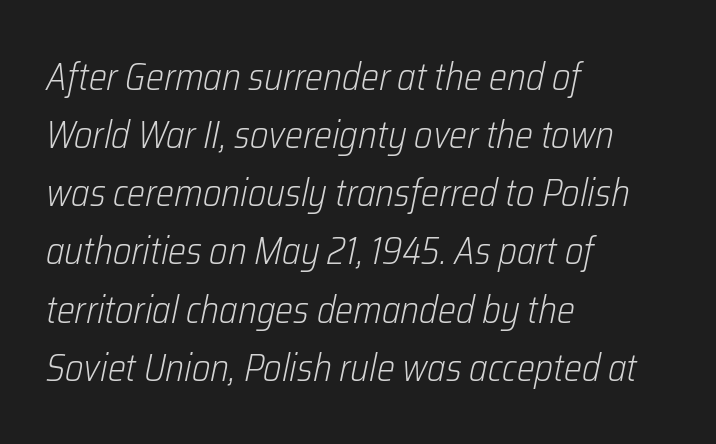
Q: Is the text bold? A: No.
Q: Is the text italic (slanted)? A: Yes, it leans right by about 12 degrees.
Q: Is the text underlined? A: No.
Q: How is the paragraph aligned? A: Left-aligned.
Q: Is the spacing between letters normal or unusually wide? A: Normal.
Q: Is the spacing between lines tight, normal or loose? A: Normal.
Q: Width (condensed, normal, or wide)? A: Condensed.
Q: Stroke contrast? A: Low.
Q: x-height? A: Medium.
Q: Monospaced? A: No.
